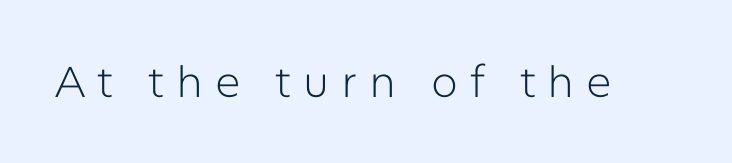
The image shows 43 px light sans-serif type, upright; set unusually wide letter spacing (+0.28 em), not underlined; low stroke contrast and a medium x-height.
